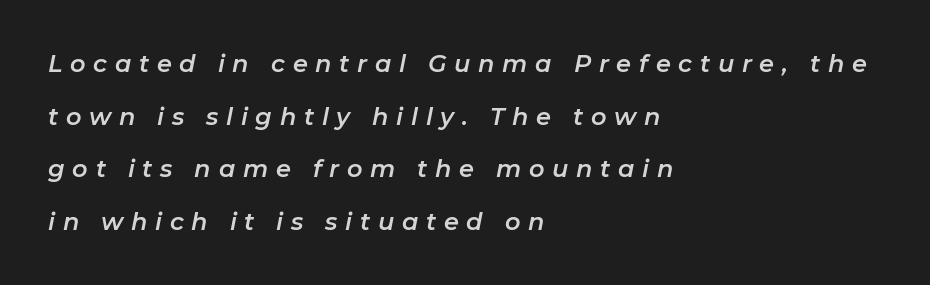
Q: Is the text italic (slanted)? A: Yes, it leans right by about 11 degrees.
Q: Is the text underlined? A: No.
Q: How is the paragraph aligned? A: Left-aligned.
Q: Is the spacing between letters normal or unusually wide? A: Unusually wide.
Q: Is the spacing between lines tight, normal or loose? A: Loose.
